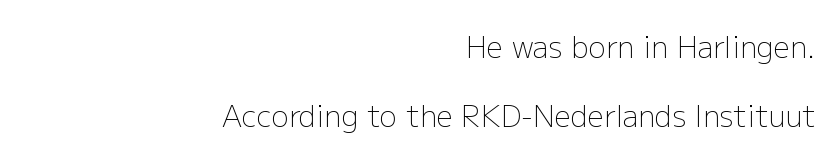
Examine the stroke ends and you'll find no serifs. Proportional: the letters do not fall into vertical columns. This is not heavy type; no bold has been used. Rendered with straight, roman letterforms. Line ends are locked; line starts wander. Here the glyphs are tracked normally, forming tight word shapes.
